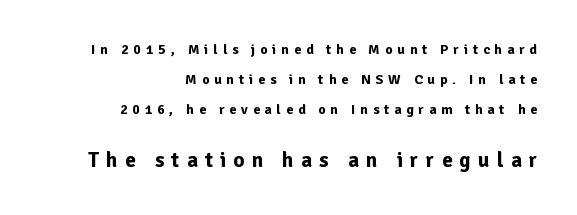
The image shows 21 px bold type, upright; set right-aligned, loose line spacing (2.15x), unusually wide letter spacing (+0.35 em), not underlined; the second (bottom) block is 1.5x larger.
